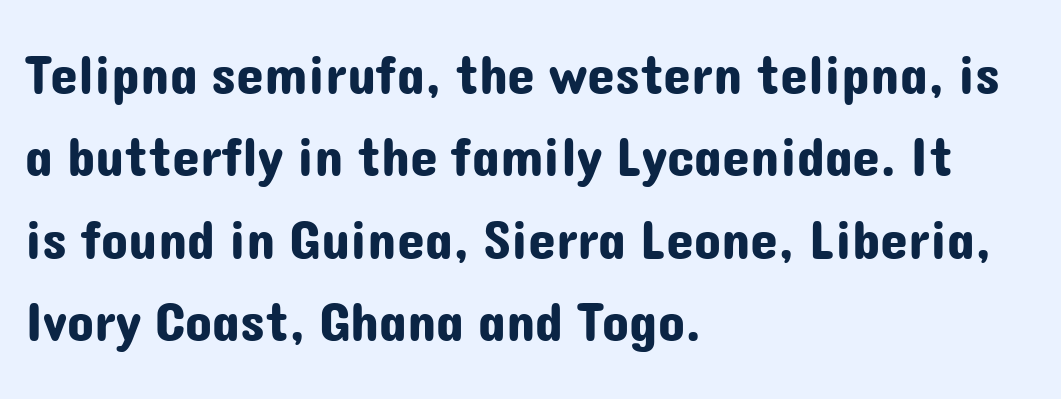
{"serif": "no", "italic": "no", "width": "normal", "stroke_contrast": "low", "x_height": "medium", "monospaced": "no", "underline": "no", "align": "left", "line_spacing": "normal", "line_spacing_ratio": 1.47, "letter_spacing": "normal", "letter_spacing_em": 0.0, "glyph_px": 56}
